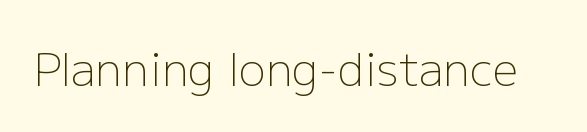
Q: Is the text bold? A: No.
Q: Is the text italic (slanted)? A: No, it is upright.
Q: Is the typeface a serif or a sans-serif typeface? A: Sans-serif.
Q: Is the text underlined? A: No.
Q: Is the spacing between letters normal or unusually wide? A: Normal.
Q: Width (condensed, normal, or wide)? A: Normal.
Q: Stroke contrast? A: Low.
Q: x-height? A: Medium.
Q: Monospaced? A: No.
